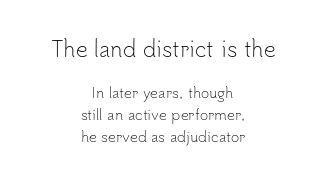
The block sitting higher on the canvas is the one with enlarged characters. Each word holds together tightly as a unit, with standard inter-letter gaps. Ordinary non-slanted type is in use. Lines of text with bare space underneath. This rendering uses center alignment, leaving both contours irregular but symmetric. Each new line begins a customary step beneath the previous one.
